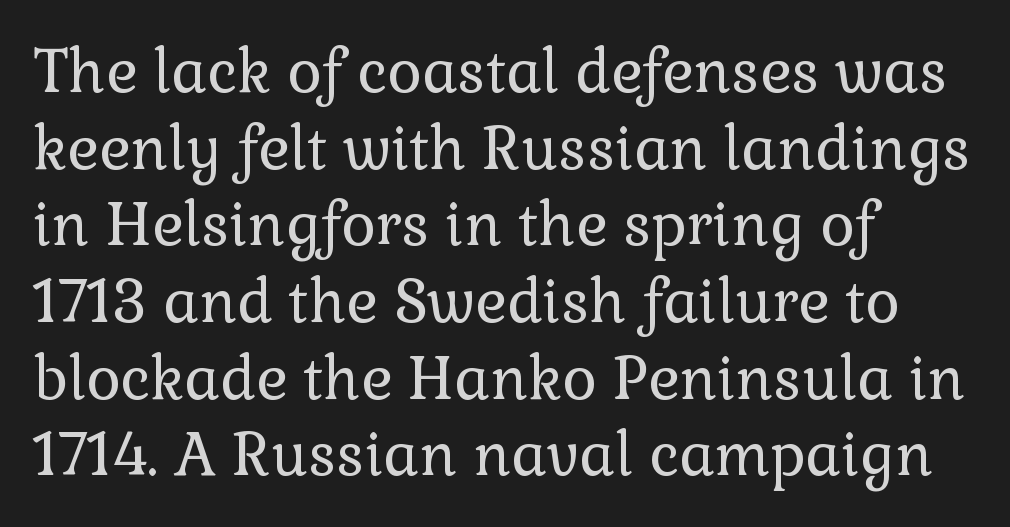
The designer left line spacing at the default. The passage shown has conventional tracking throughout. This is not heavy type; no bold has been used. Nobody drew a line under any word here.
